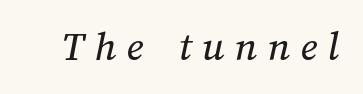
The image shows 43 px text type; set unusually wide letter spacing (+0.24 em), not underlined; medium stroke contrast and a medium x-height.
